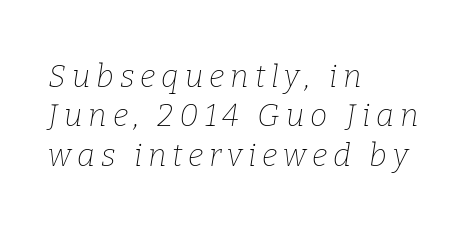
This rendering uses left alignment, leaving the right contour irregular. Leading: standard. Letterform terminals end in serifs throughout the passage. A bare baseline throughout the passage.
